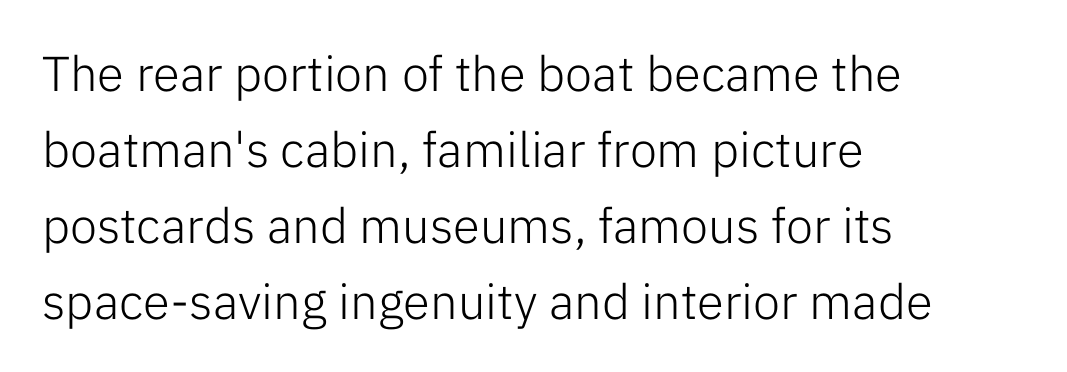
{"serif": "no", "italic": "no", "bold": "no", "weight": "light", "width": "normal", "stroke_contrast": "low", "x_height": "medium", "monospaced": "no", "underline": "no", "align": "left", "line_spacing": "normal", "line_spacing_ratio": 1.55, "letter_spacing": "normal", "letter_spacing_em": 0.0, "glyph_px": 49}
